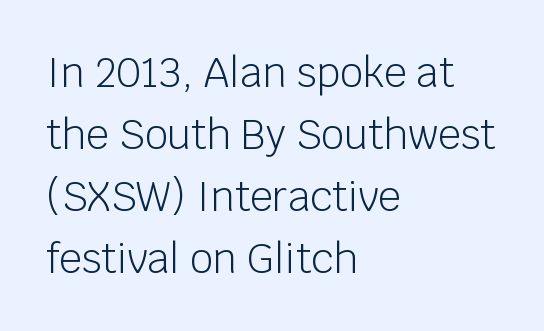
{"serif": "no", "italic": "no", "bold": "no", "weight": "light", "width": "normal", "stroke_contrast": "low", "x_height": "large", "monospaced": "no", "underline": "no", "align": "left", "line_spacing": "normal", "line_spacing_ratio": 1.55, "letter_spacing": "normal", "letter_spacing_em": 0.0, "glyph_px": 40}
